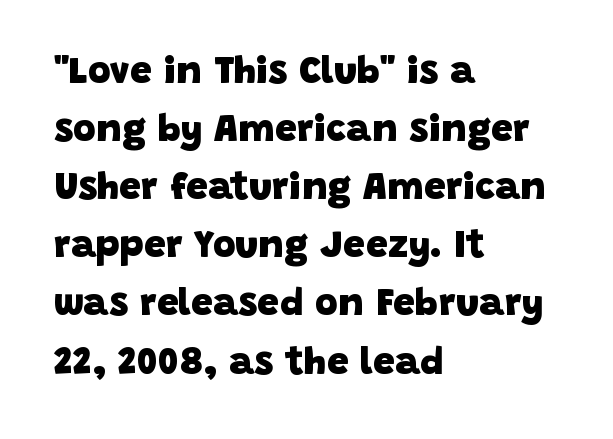
The passage shown is typed in a proportional face where columns would drift. Typographically, this falls in the sans-serif category. These lines stack with their left ends in a neat column. Chunky letters — that's bold for sure. The horizontal fit of the characters is conventional and even. Whoever set this chose a conventional vertical rhythm.
